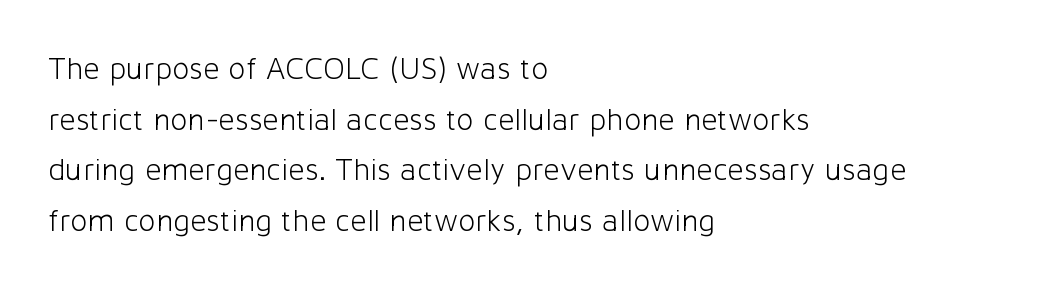
The image shows 32 px light sans-serif type, upright; set left-aligned, normal line spacing (1.58x), normal letter spacing, not underlined; low stroke contrast and a medium x-height.
